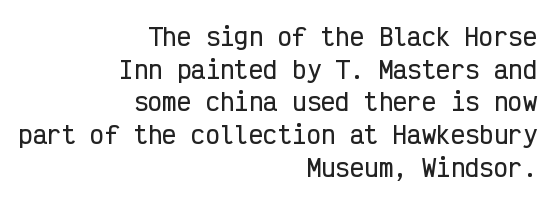
Q: Is the text italic (slanted)? A: No, it is upright.
Q: Is the text underlined? A: No.
Q: How is the paragraph aligned? A: Right-aligned.
Q: Is the spacing between letters normal or unusually wide? A: Normal.
Q: Is the spacing between lines tight, normal or loose? A: Normal.
